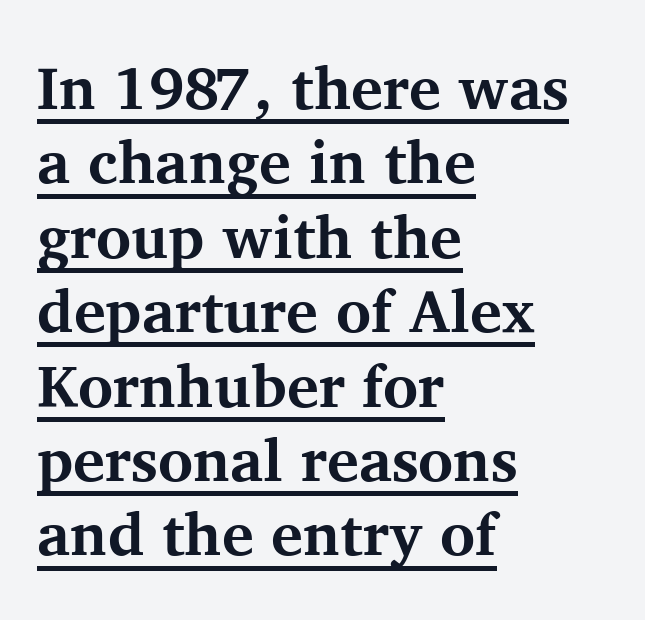
In designer terms, the underline attribute is active on this setting. Tall strokes in this sample are plumb rather than angled. Stroke thickness is high; the sample reads as a true bold. The letterforms sit shoulder to shoulder at normal distance.
